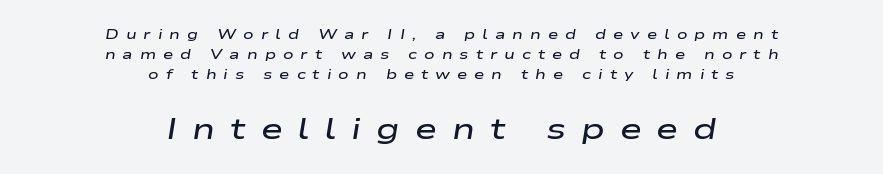
{"italic": "yes", "lean": "right", "slant_degrees": 9, "bold": "semi", "weight": "semibold", "width": "wide", "stroke_contrast": "low", "x_height": "medium", "monospaced": "no", "underline": "no", "align": "center", "line_spacing": "normal", "line_spacing_ratio": 1.42, "letter_spacing": "wide", "letter_spacing_em": 0.5, "larger_block": "second", "size_ratio": 2.14, "glyph_px": 30}
